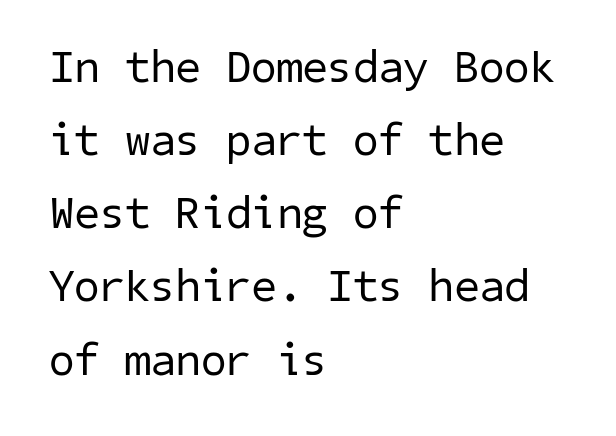
Q: Is the text bold? A: No.
Q: Is the typeface a serif or a sans-serif typeface? A: Sans-serif.
Q: Is the text underlined? A: No.
Q: How is the paragraph aligned? A: Left-aligned.
Q: Is the spacing between letters normal or unusually wide? A: Normal.
Q: Is the spacing between lines tight, normal or loose? A: Normal.
Q: Width (condensed, normal, or wide)? A: Normal.
Q: Stroke contrast? A: Low.
Q: x-height? A: Medium.
